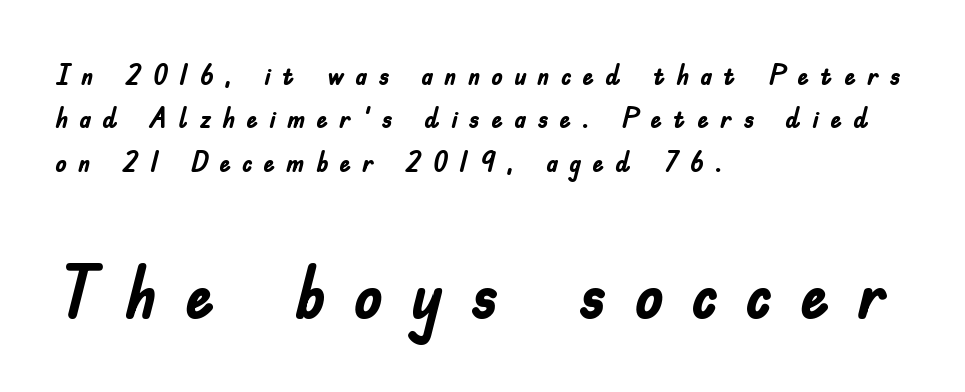
The passage shown is emphatically bold. Regarding serifs, this sample does without them. Line starts are locked; line ends wander. Rule under the text: the space is simply empty. The gaps between neighbouring characters are conspicuously large.
